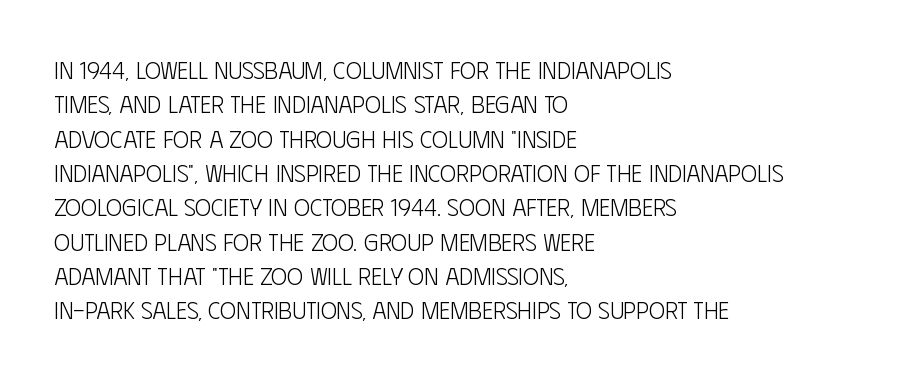
The image shows 24 px text type, upright; set left-aligned, normal line spacing (1.43x), normal letter spacing, not underlined.
